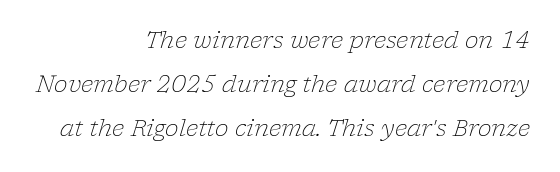
Q: Is the text bold? A: No.
Q: Is the text italic (slanted)? A: Yes, it leans right by about 17 degrees.
Q: Is the text underlined? A: No.
Q: How is the paragraph aligned? A: Right-aligned.
Q: Is the spacing between letters normal or unusually wide? A: Normal.
Q: Is the spacing between lines tight, normal or loose? A: Loose.
